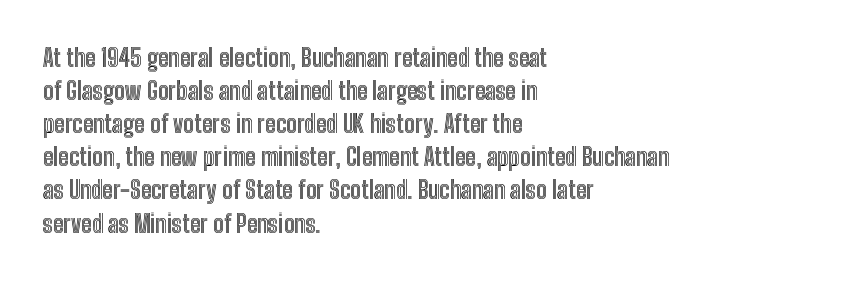
The lines are quadded left. Does extra space separate the letters? No, they use regular spacing. Tall strokes in this sample are plumb rather than angled. Notice how descenders clear the ascenders below comfortably — that's standard leading. This rendering features lettering with no underline.
